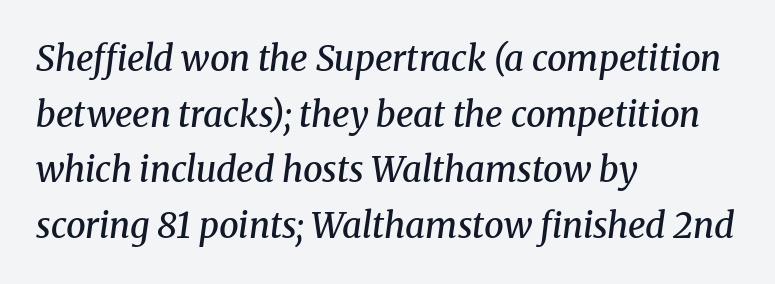
Q: Is the text bold? A: Semi-bold.
Q: Is the text italic (slanted)? A: Yes, it leans right by about 8 degrees.
Q: Is the typeface a serif or a sans-serif typeface? A: Serif.
Q: Is the text underlined? A: No.
Q: How is the paragraph aligned? A: Left-aligned.
Q: Is the spacing between letters normal or unusually wide? A: Normal.
Q: Is the spacing between lines tight, normal or loose? A: Normal.
Q: Width (condensed, normal, or wide)? A: Normal.
Q: Stroke contrast? A: Medium.
Q: x-height? A: Medium.
Q: Monospaced? A: No.
